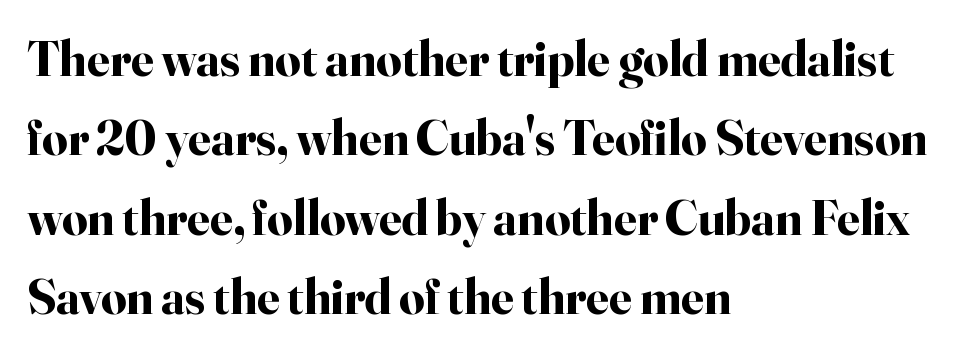
Q: Is the text bold? A: Yes.
Q: Is the text italic (slanted)? A: No, it is upright.
Q: Is the typeface a serif or a sans-serif typeface? A: Serif.
Q: Is the text underlined? A: No.
Q: How is the paragraph aligned? A: Left-aligned.
Q: Is the spacing between letters normal or unusually wide? A: Normal.
Q: Is the spacing between lines tight, normal or loose? A: Normal.
Q: Width (condensed, normal, or wide)? A: Normal.
Q: Stroke contrast? A: High.
Q: x-height? A: Small.
Q: Monospaced? A: No.
